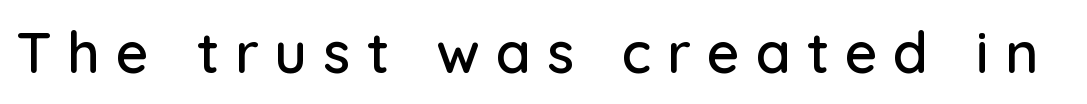
Q: Is the text italic (slanted)? A: No, it is upright.
Q: Is the typeface a serif or a sans-serif typeface? A: Sans-serif.
Q: Is the text underlined? A: No.
Q: Is the spacing between letters normal or unusually wide? A: Unusually wide.
Q: Width (condensed, normal, or wide)? A: Normal.
Q: Stroke contrast? A: Low.
Q: x-height? A: Medium.
Q: Monospaced? A: No.
